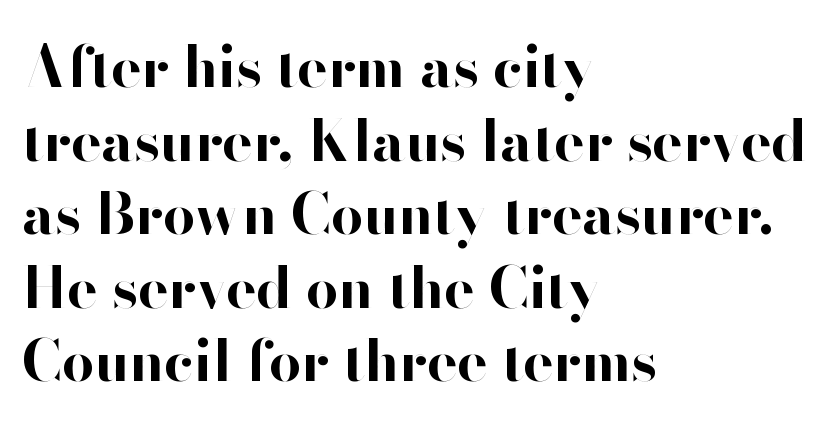
Q: Is the text bold? A: Yes.
Q: Is the text italic (slanted)? A: No, it is upright.
Q: Is the typeface a serif or a sans-serif typeface? A: Sans-serif.
Q: Is the text underlined? A: No.
Q: How is the paragraph aligned? A: Left-aligned.
Q: Is the spacing between letters normal or unusually wide? A: Normal.
Q: Is the spacing between lines tight, normal or loose? A: Normal.
Q: Width (condensed, normal, or wide)? A: Normal.
Q: Stroke contrast? A: High.
Q: x-height? A: Small.
Q: Monospaced? A: No.
